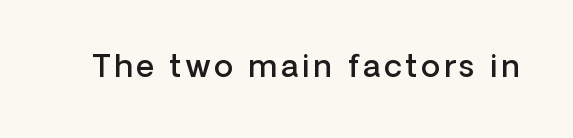
The image shows 31 px semibold sans-serif type, upright; set not underlined; low stroke contrast and a medium x-height.
